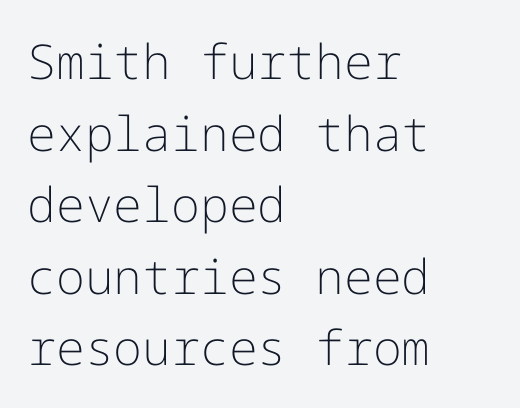
Regarding leading, the lines here are spaced in the standard way. In CSS terms this would be text-align: left. You can tell it's not italic because the verticals are truly vertical. The glyphs are unaccompanied by any horizontal stroke below them.
